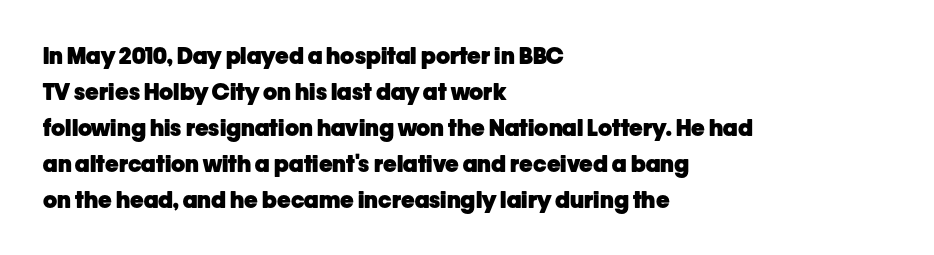
Q: Is the text bold? A: Yes.
Q: Is the text italic (slanted)? A: No, it is upright.
Q: Is the text underlined? A: No.
Q: How is the paragraph aligned? A: Left-aligned.
Q: Is the spacing between letters normal or unusually wide? A: Normal.
Q: Is the spacing between lines tight, normal or loose? A: Normal.
